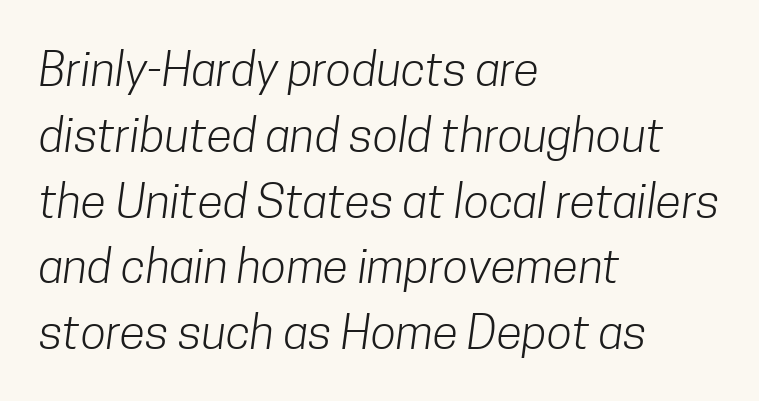
Q: Is the text bold? A: No.
Q: Is the typeface a serif or a sans-serif typeface? A: Sans-serif.
Q: Is the text underlined? A: No.
Q: How is the paragraph aligned? A: Left-aligned.
Q: Is the spacing between letters normal or unusually wide? A: Normal.
Q: Is the spacing between lines tight, normal or loose? A: Normal.
Q: Width (condensed, normal, or wide)? A: Condensed.
Q: Stroke contrast? A: Low.
Q: x-height? A: Medium.
Q: Monospaced? A: No.
